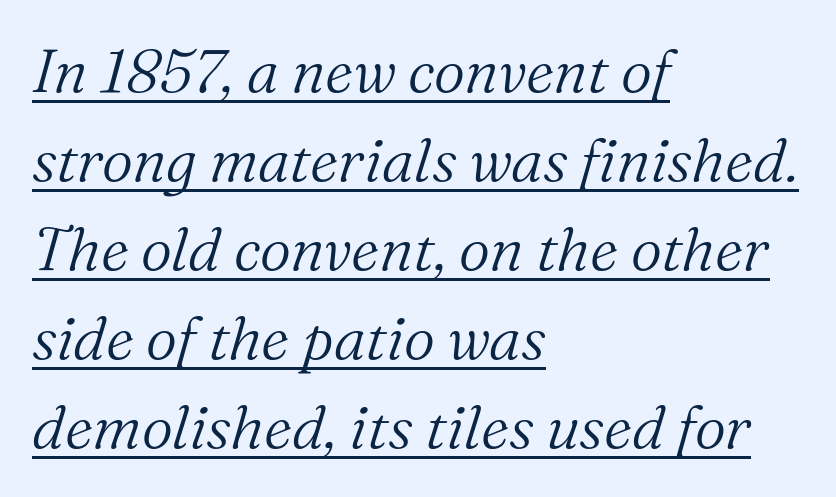
{"serif": "yes", "italic": "yes", "lean": "right", "slant_degrees": 16, "bold": "no", "weight": "light", "width": "normal", "stroke_contrast": "medium", "x_height": "medium", "monospaced": "no", "underline": "yes", "align": "left", "line_spacing": "normal", "line_spacing_ratio": 1.46, "letter_spacing": "normal", "letter_spacing_em": 0.0, "glyph_px": 61}
